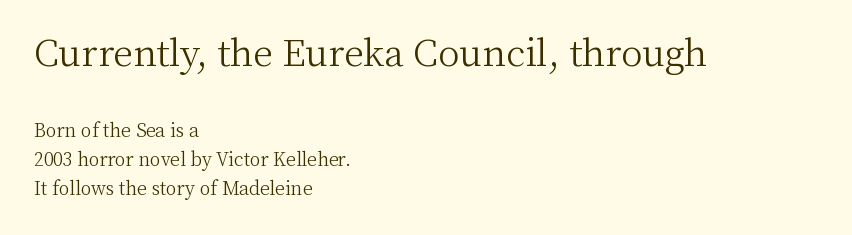
Quick note: underline off. The rendering shrinks the type as you move from the upper chunk to the lower. This sample has the flowing, uneven cadence of proportional lettering. The weight tops out at a normal text grade. Inter-character spacing is left at the font's built-in metrics.
